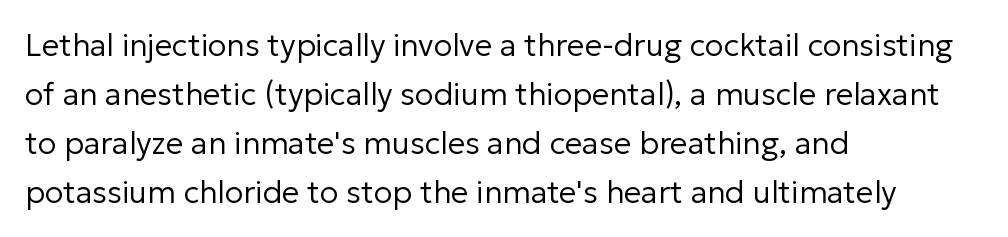
{"serif": "no", "italic": "no", "bold": "no", "weight": "regular", "width": "normal", "stroke_contrast": "low", "x_height": "medium", "monospaced": "no", "underline": "no", "align": "left", "line_spacing": "normal", "line_spacing_ratio": 1.58, "letter_spacing": "normal", "letter_spacing_em": 0.0, "glyph_px": 31}
